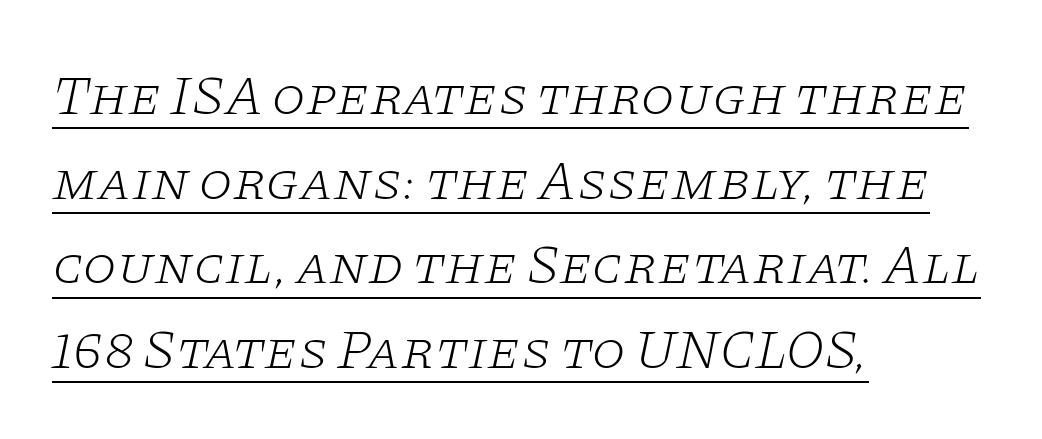
Q: Is the text bold? A: No.
Q: Is the text italic (slanted)? A: Yes, it leans right by about 11 degrees.
Q: Is the typeface a serif or a sans-serif typeface? A: Serif.
Q: Is the text underlined? A: Yes.
Q: How is the paragraph aligned? A: Left-aligned.
Q: Is the spacing between letters normal or unusually wide? A: Normal.
Q: Is the spacing between lines tight, normal or loose? A: Normal.
Q: Width (condensed, normal, or wide)? A: Wide.
Q: Stroke contrast? A: Low.
Q: x-height? A: Large.
Q: Monospaced? A: No.
